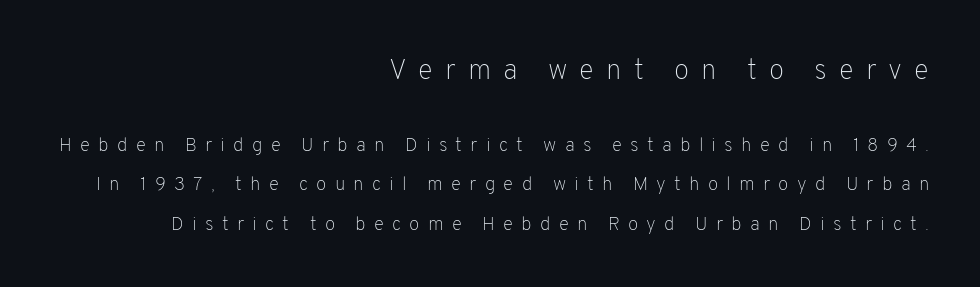
Serif or sans? Sans — the stroke terminals are bare. Here the glyphs are tracked loosely, breaking word shapes into spaced letters. Check the space under the baseline: it is left empty. The line-height multiplier appears high, well above default.
